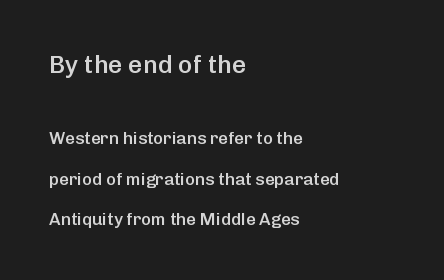
The image shows 25 px text type, upright; set left-aligned, loose line spacing (2.38x), normal letter spacing, not underlined; the first (top) block is 1.47x larger.
